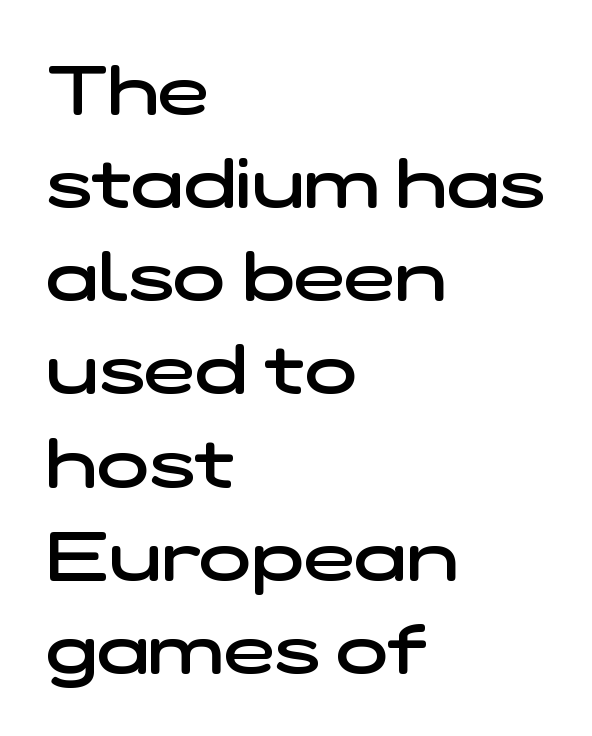
{"serif": "no", "bold": "semi", "weight": "semibold", "width": "wide", "stroke_contrast": "low", "x_height": "medium", "monospaced": "no", "underline": "no", "align": "left", "line_spacing": "normal", "line_spacing_ratio": 1.35, "letter_spacing": "normal", "letter_spacing_em": 0.0, "glyph_px": 69}
